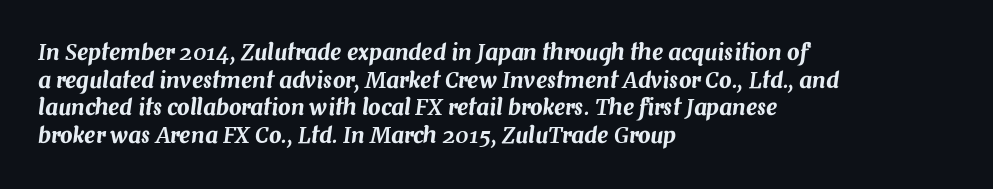
Q: Is the text italic (slanted)? A: Yes, it leans right by about 7 degrees.
Q: Is the text underlined? A: No.
Q: How is the paragraph aligned? A: Left-aligned.
Q: Is the spacing between letters normal or unusually wide? A: Normal.
Q: Is the spacing between lines tight, normal or loose? A: Normal.
